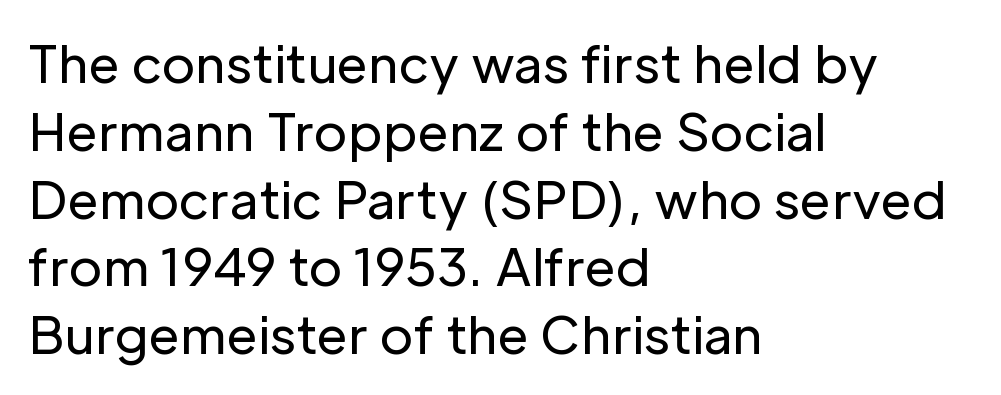
{"serif": "no", "italic": "no", "bold": "no", "weight": "regular", "width": "normal", "stroke_contrast": "low", "x_height": "medium", "monospaced": "no", "underline": "no", "align": "left", "line_spacing": "normal", "line_spacing_ratio": 1.33, "letter_spacing": "normal", "letter_spacing_em": 0.0, "glyph_px": 51}
